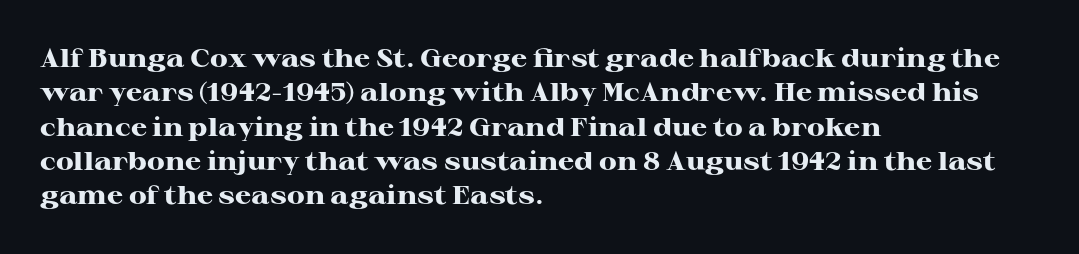
Q: Is the text bold? A: Yes.
Q: Is the text italic (slanted)? A: No, it is upright.
Q: Is the text underlined? A: No.
Q: How is the paragraph aligned? A: Left-aligned.
Q: Is the spacing between letters normal or unusually wide? A: Normal.
Q: Is the spacing between lines tight, normal or loose? A: Normal.
